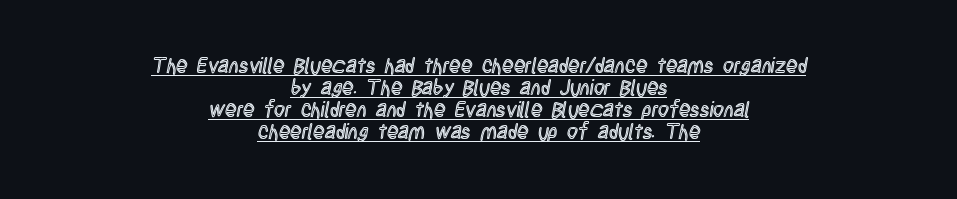
{"underline": "yes", "align": "center", "line_spacing": "tight", "line_spacing_ratio": 1.05, "letter_spacing": "normal", "letter_spacing_em": 0.0, "glyph_px": 21}
